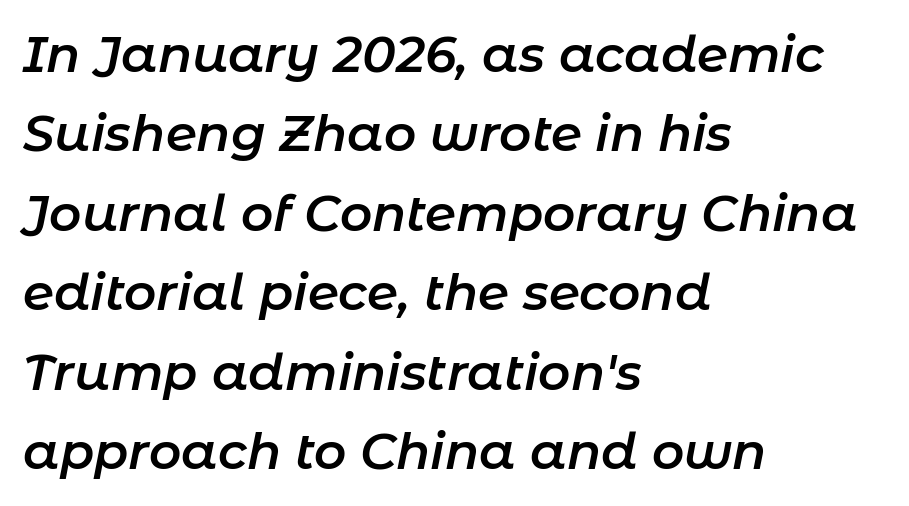
{"italic": "yes", "lean": "right", "slant_degrees": 11, "bold": "semi", "weight": "semibold", "width": "normal", "stroke_contrast": "low", "x_height": "medium", "monospaced": "no", "underline": "no", "align": "left", "line_spacing": "normal", "line_spacing_ratio": 1.59, "letter_spacing": "normal", "letter_spacing_em": 0.0, "glyph_px": 50}
